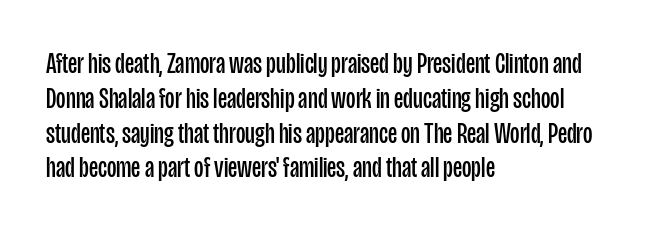
Q: Is the text bold? A: No.
Q: Is the text italic (slanted)? A: No, it is upright.
Q: Is the typeface a serif or a sans-serif typeface? A: Sans-serif.
Q: Is the text underlined? A: No.
Q: How is the paragraph aligned? A: Left-aligned.
Q: Is the spacing between letters normal or unusually wide? A: Normal.
Q: Width (condensed, normal, or wide)? A: Condensed.
Q: Stroke contrast? A: Low.
Q: x-height? A: Large.
Q: Monospaced? A: No.
